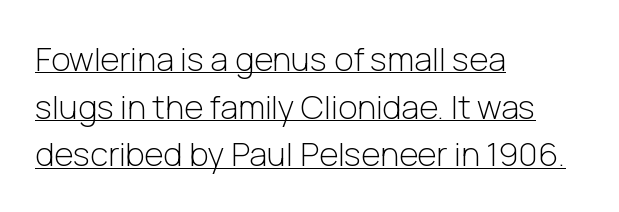
The image shows 33 px light sans-serif type, upright; set left-aligned, normal line spacing (1.44x), normal letter spacing, underlined; low stroke contrast and a medium x-height.
